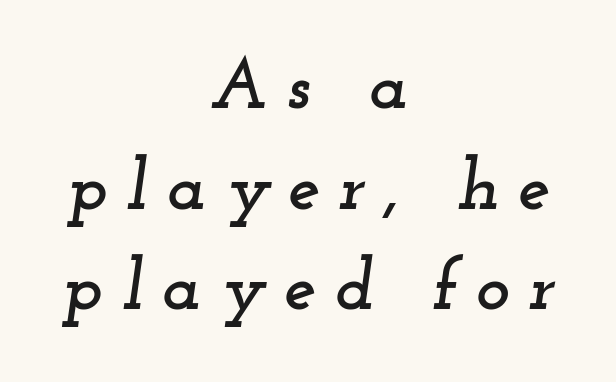
{"serif": "yes", "italic": "yes", "lean": "right", "slant_degrees": 12, "width": "wide", "stroke_contrast": "low", "x_height": "small", "monospaced": "no", "underline": "no", "align": "center", "line_spacing": "normal", "line_spacing_ratio": 1.38, "letter_spacing": "wide", "letter_spacing_em": 0.25, "glyph_px": 73}
